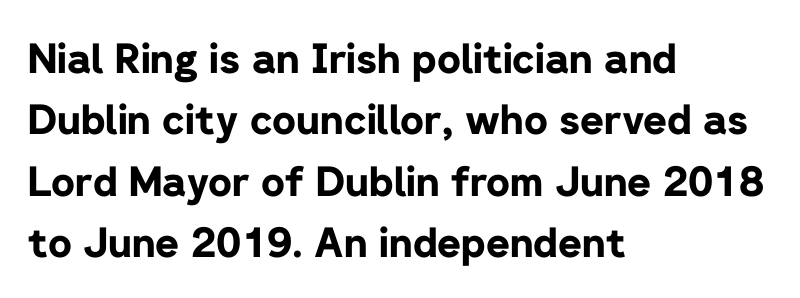
{"serif": "no", "italic": "no", "bold": "yes", "weight": "bold", "width": "normal", "stroke_contrast": "low", "x_height": "medium", "monospaced": "no", "underline": "no", "align": "left", "line_spacing": "normal", "line_spacing_ratio": 1.5, "letter_spacing": "normal", "letter_spacing_em": 0.0, "glyph_px": 41}
